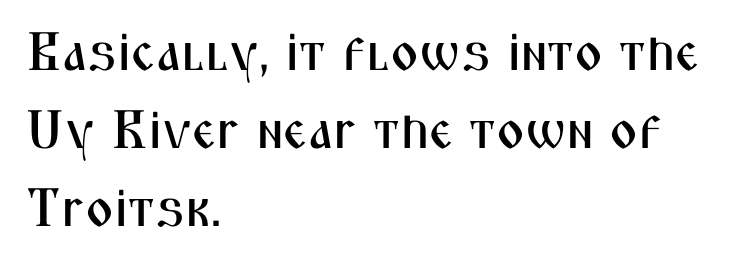
The image shows 54 px condensed sans-serif type, upright; set left-aligned, normal line spacing (1.44x), normal letter spacing, not underlined; medium stroke contrast and a medium x-height.
